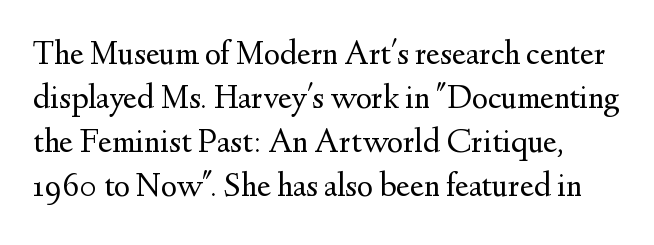
Q: Is the text bold? A: No.
Q: Is the text italic (slanted)? A: No, it is upright.
Q: Is the typeface a serif or a sans-serif typeface? A: Serif.
Q: Is the text underlined? A: No.
Q: Is the spacing between letters normal or unusually wide? A: Normal.
Q: Is the spacing between lines tight, normal or loose? A: Normal.
Q: Width (condensed, normal, or wide)? A: Normal.
Q: Stroke contrast? A: Medium.
Q: x-height? A: Small.
Q: Monospaced? A: No.
